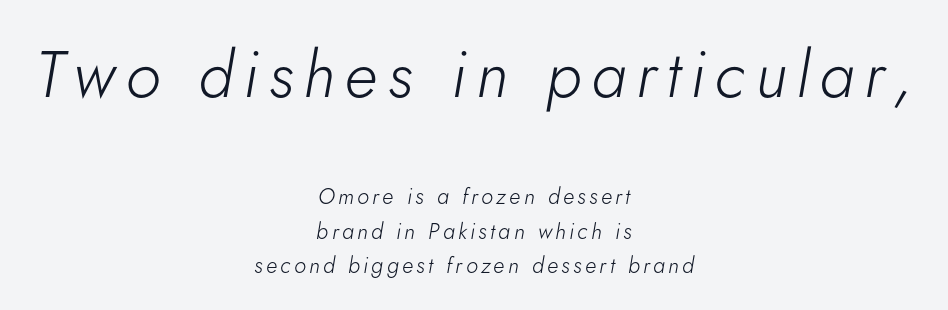
Q: Is the text bold? A: No.
Q: Is the text italic (slanted)? A: Yes, it leans right by about 5 degrees.
Q: Is the text underlined? A: No.
Q: How is the paragraph aligned? A: Centered.
Q: Is the spacing between lines tight, normal or loose? A: Normal.
Q: Which block of text is set in a larger size, the first (top) or the second (bottom)? A: The first (top) one.
Q: Width (condensed, normal, or wide)? A: Normal.
Q: Stroke contrast? A: Low.
Q: x-height? A: Small.
Q: Monospaced? A: No.
